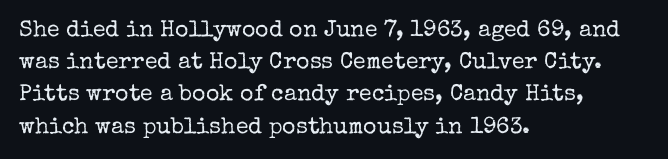
{"italic": "no", "bold": "no", "underline": "no", "align": "left", "line_spacing": "normal", "line_spacing_ratio": 1.4, "letter_spacing": "normal", "letter_spacing_em": 0.0, "glyph_px": 23}
